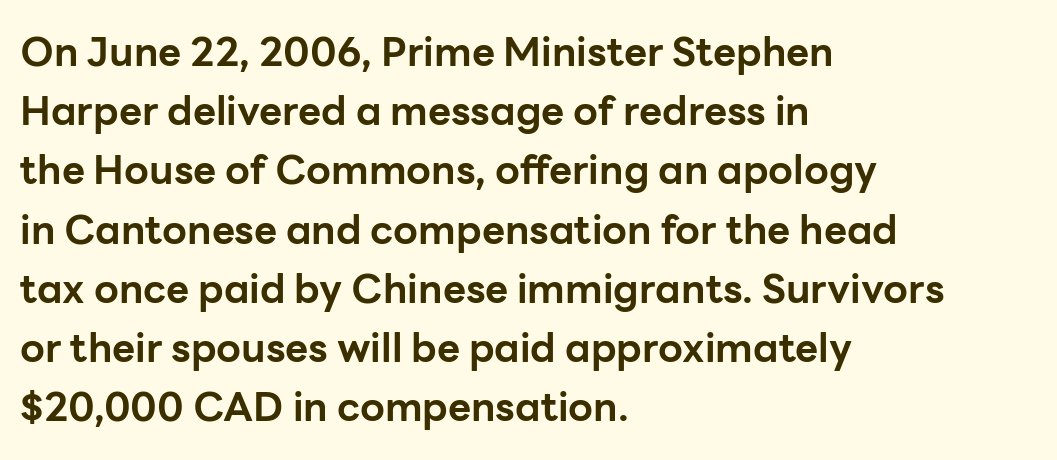
Spacing verdict: proportional, widths tailored to each character. Whoever set this chose a conventional vertical rhythm. Posture: vertical. Characters follow at the spacing the type designer built in. The space directly below the letters is spotless. If you drew a ruler down the left edge, every line would touch it.
